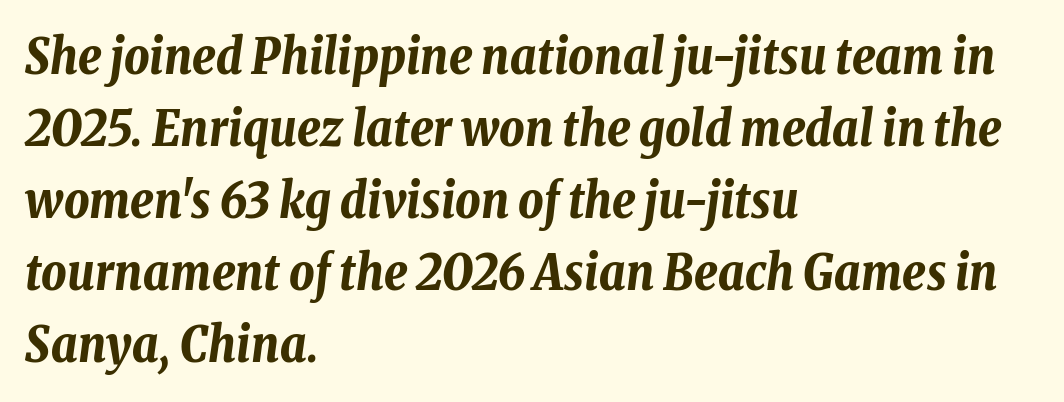
{"italic": "yes", "lean": "right", "slant_degrees": 8, "bold": "yes", "weight": "bold", "width": "condensed", "stroke_contrast": "low", "x_height": "medium", "monospaced": "no", "underline": "no", "align": "left", "line_spacing": "normal", "line_spacing_ratio": 1.47, "letter_spacing": "normal", "letter_spacing_em": 0.0, "glyph_px": 49}
